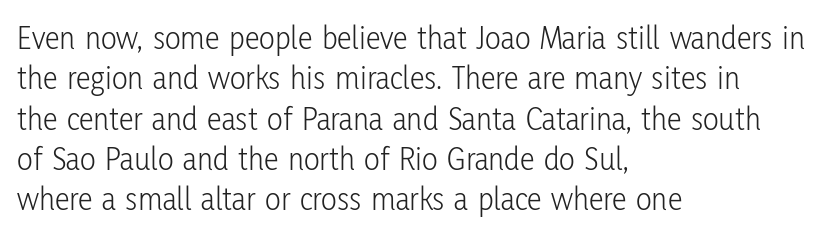
The image shows 33 px light, condensed sans-serif type, upright; set left-aligned, line spacing 1.22x, normal letter spacing, not underlined; low stroke contrast and a medium x-height.
